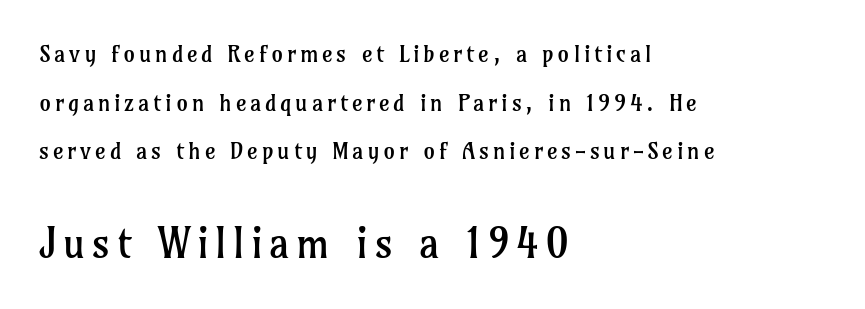
The image shows 41 px regular-weight serif type, upright; set left-aligned, loose line spacing (2.11x), not underlined; the second (bottom) block is 1.78x larger; low stroke contrast and a medium x-height.
